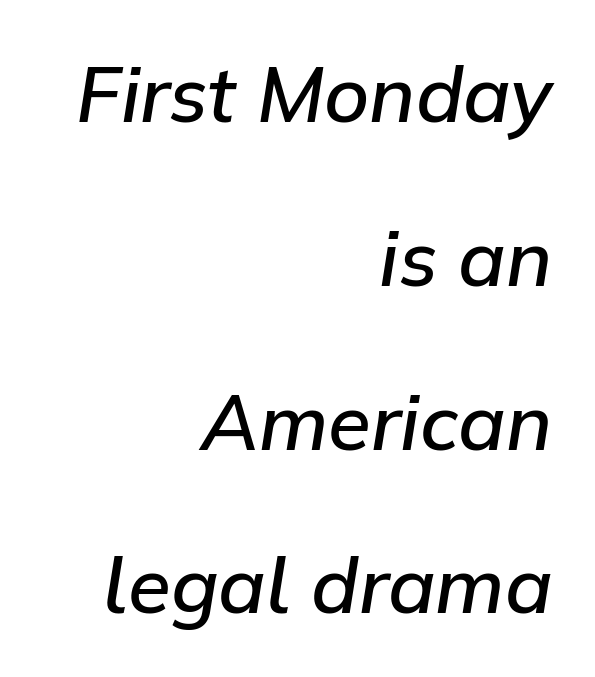
{"italic": "yes", "lean": "right", "slant_degrees": 9, "bold": "semi", "weight": "semibold", "width": "normal", "stroke_contrast": "low", "x_height": "medium", "monospaced": "no", "underline": "no", "align": "right", "line_spacing": "loose", "line_spacing_ratio": 2.1, "letter_spacing": "normal", "letter_spacing_em": 0.0, "glyph_px": 78}
